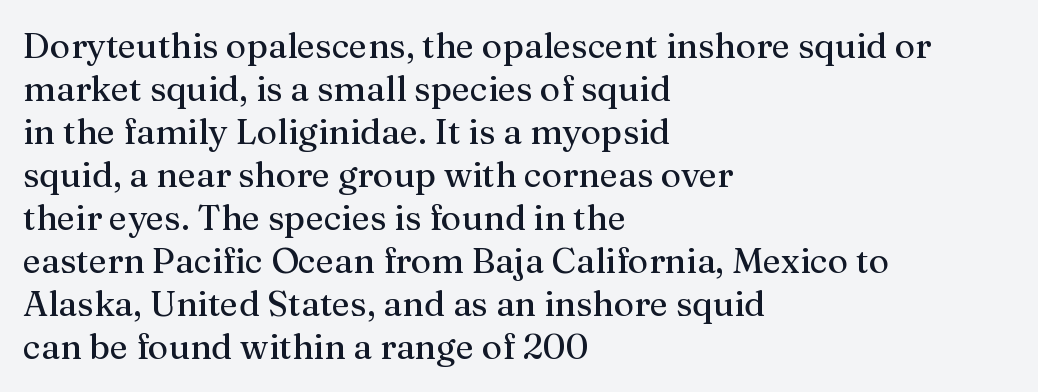
Does the copy run flush right? No — it runs flush left. Font category for this specimen: serif. What stands out about the letter spacing? Nothing — it is the standard amount. The rendering uses natural spacing where letterforms have individual widths.
